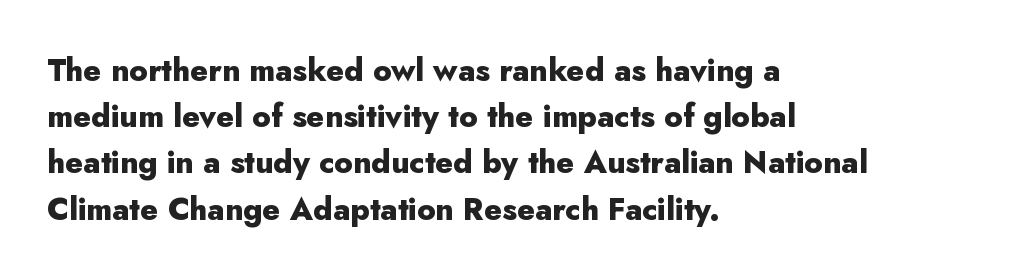
{"serif": "no", "italic": "no", "bold": "yes", "weight": "heavy", "width": "normal", "stroke_contrast": "low", "x_height": "small", "monospaced": "no", "underline": "no", "align": "left", "line_spacing": "normal", "line_spacing_ratio": 1.49, "letter_spacing": "normal", "letter_spacing_em": 0.0, "glyph_px": 31}
